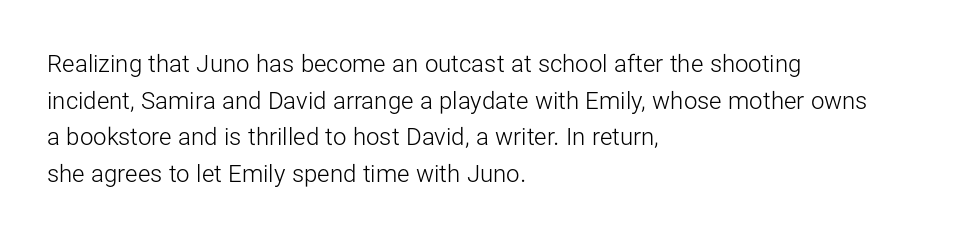
{"italic": "no", "bold": "no", "underline": "no", "align": "left", "line_spacing": "normal", "line_spacing_ratio": 1.53, "letter_spacing": "normal", "letter_spacing_em": 0.0, "glyph_px": 24}
